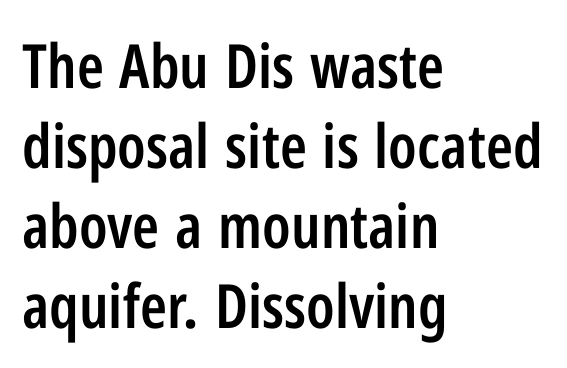
Designer's note — italics off, roman on. This sample uses plain, unmodified letter spacing. Unmarked baselines from the first word to the last. Is this a fixed-width face? No — the glyphs have proportional, varying widths. Alignment: flush left.
